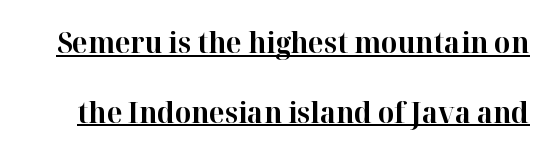
Q: Is the text bold? A: Yes.
Q: Is the text italic (slanted)? A: No, it is upright.
Q: Is the typeface a serif or a sans-serif typeface? A: Serif.
Q: Is the text underlined? A: Yes.
Q: Is the spacing between letters normal or unusually wide? A: Normal.
Q: Is the spacing between lines tight, normal or loose? A: Loose.
Q: Width (condensed, normal, or wide)? A: Normal.
Q: Stroke contrast? A: High.
Q: x-height? A: Medium.
Q: Monospaced? A: No.
